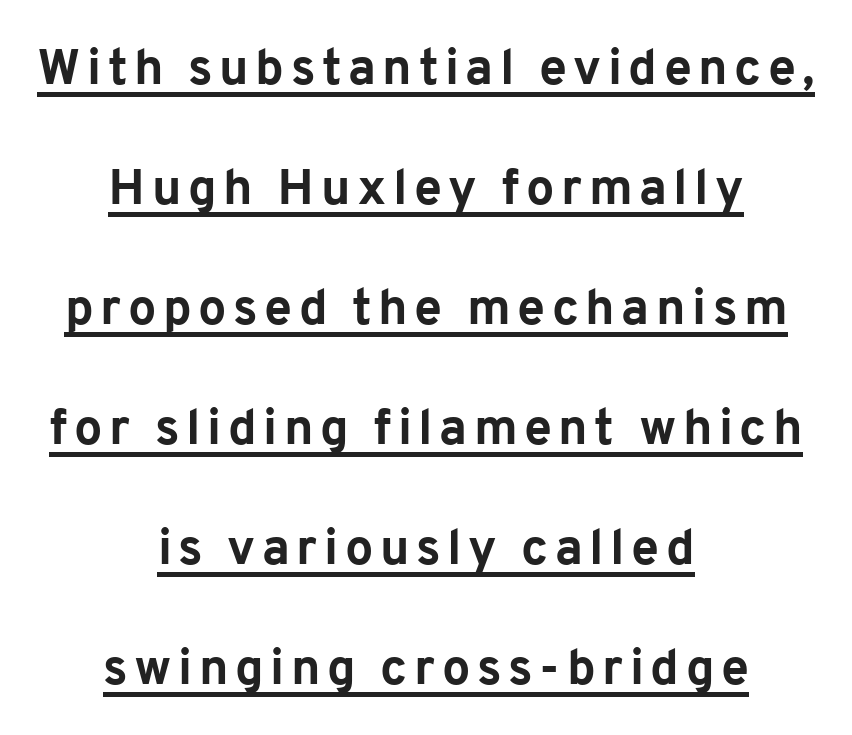
The image shows 50 px bold sans-serif type, upright; set centered, loose line spacing (2.4x), underlined; low stroke contrast and a medium x-height.
